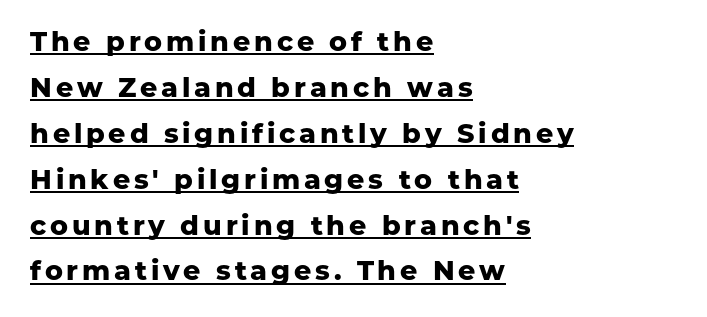
{"italic": "no", "bold": "yes", "underline": "yes", "align": "left", "line_spacing": "normal", "line_spacing_ratio": 1.7, "glyph_px": 27}
